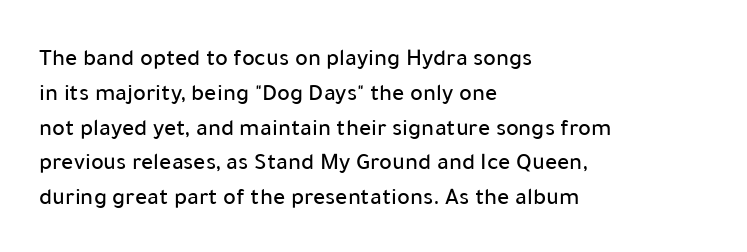
The image shows 24 px text type, upright; set left-aligned, normal line spacing (1.45x), normal letter spacing, not underlined.
